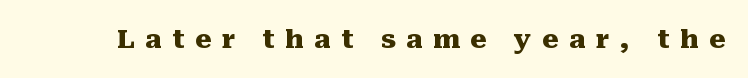
The image shows 26 px bold type, upright; set unusually wide letter spacing (+0.4 em), not underlined.
